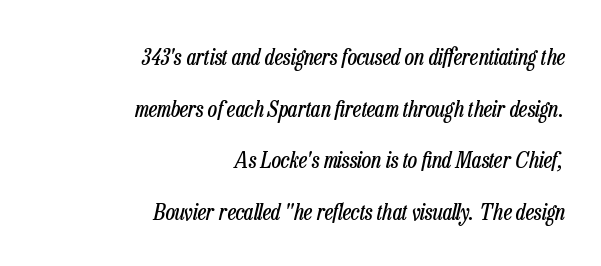
No extra ink here — the face is not bold. The passage shown is not underscored anywhere. Nobody touched the tracking dial on this one. Leading is clearly above the norm, producing a sparse column.
